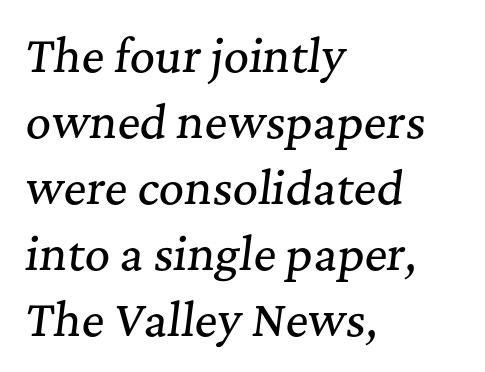
Q: Is the text italic (slanted)? A: Yes, it leans right by about 7 degrees.
Q: Is the typeface a serif or a sans-serif typeface? A: Serif.
Q: Is the text underlined? A: No.
Q: How is the paragraph aligned? A: Left-aligned.
Q: Is the spacing between letters normal or unusually wide? A: Normal.
Q: Is the spacing between lines tight, normal or loose? A: Normal.
Q: Width (condensed, normal, or wide)? A: Normal.
Q: Stroke contrast? A: Medium.
Q: x-height? A: Medium.
Q: Monospaced? A: No.
